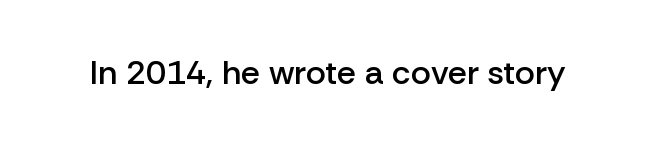
{"serif": "no", "italic": "no", "bold": "semi", "weight": "semibold", "width": "normal", "stroke_contrast": "low", "x_height": "medium", "monospaced": "no", "underline": "no", "letter_spacing": "normal", "letter_spacing_em": 0.0, "glyph_px": 34}
